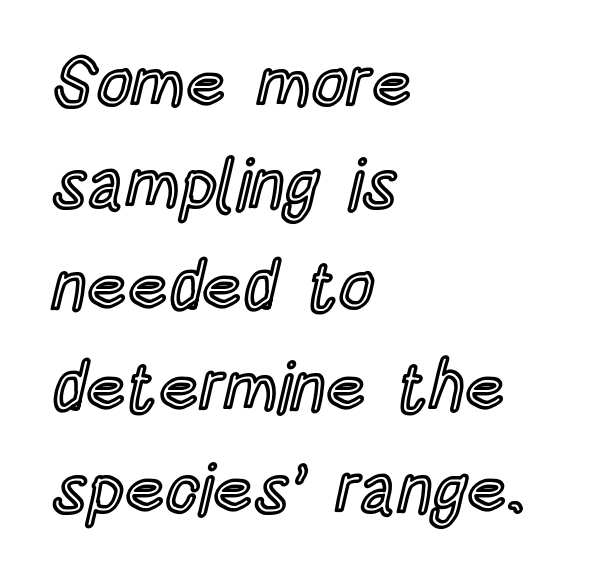
The image shows 69 px condensed type; set left-aligned, normal line spacing (1.47x), normal letter spacing, not underlined; a large x-height.
